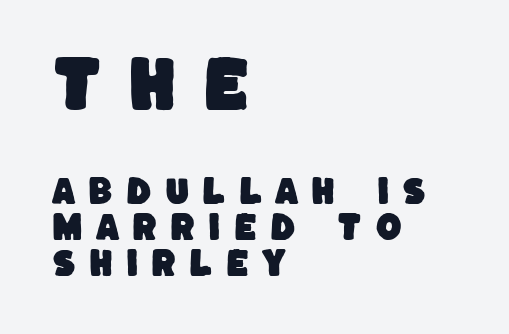
Students, note that the glyphs here are deliberately spaced far apart. Is the lower block the larger one? No — the upper block carries the bigger type. The rendering uses natural spacing where letterforms have individual widths. Observe the absence of serifs on each vertical stroke in this sample. The setting favours the left margin, as ordinary paragraphs usually do.
